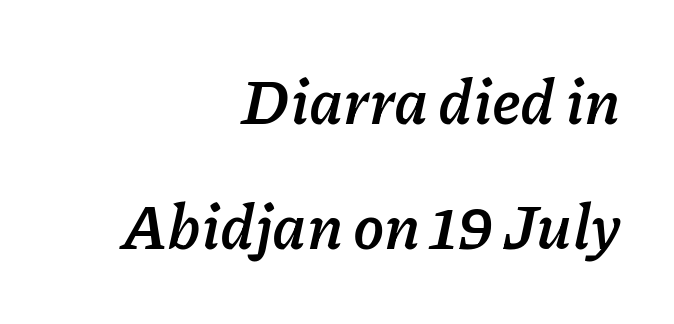
The image shows 63 px semibold type, italic (leaning right); set right-aligned, loose line spacing (1.99x), normal letter spacing, not underlined; low stroke contrast and a medium x-height.
